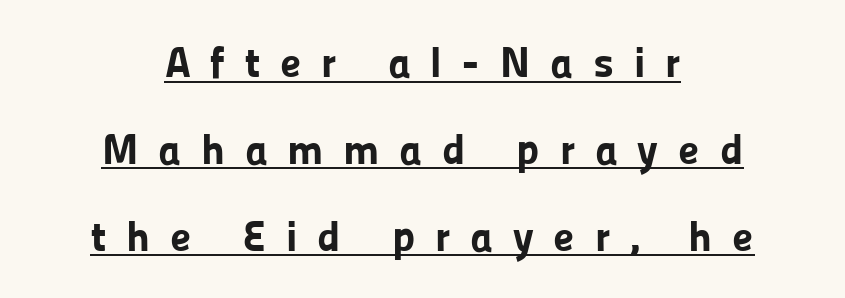
{"serif": "no", "italic": "no", "bold": "yes", "weight": "bold", "width": "normal", "stroke_contrast": "low", "x_height": "medium", "monospaced": "no", "underline": "yes", "align": "center", "line_spacing": "loose", "line_spacing_ratio": 2.02, "letter_spacing": "wide", "letter_spacing_em": 0.46, "glyph_px": 43}
